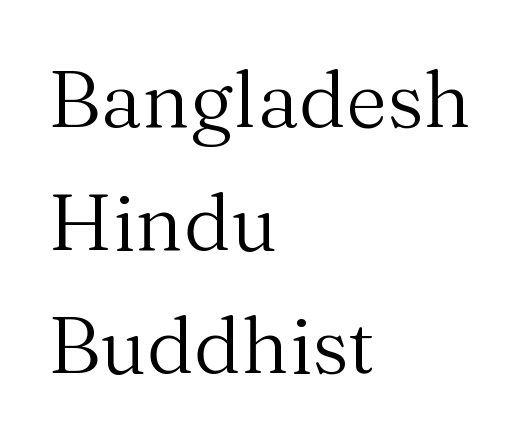
{"serif": "yes", "italic": "no", "bold": "no", "weight": "regular", "width": "normal", "stroke_contrast": "medium", "x_height": "medium", "monospaced": "no", "underline": "no", "align": "left", "line_spacing": "normal", "line_spacing_ratio": 1.54, "letter_spacing": "normal", "letter_spacing_em": 0.0, "glyph_px": 80}
